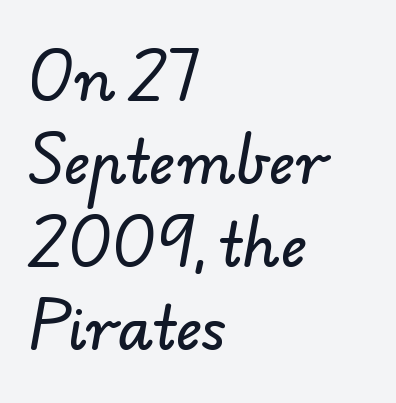
The image shows 58 px sans-serif type; set left-aligned, normal line spacing (1.43x), normal letter spacing, not underlined; low stroke contrast and a small x-height.
